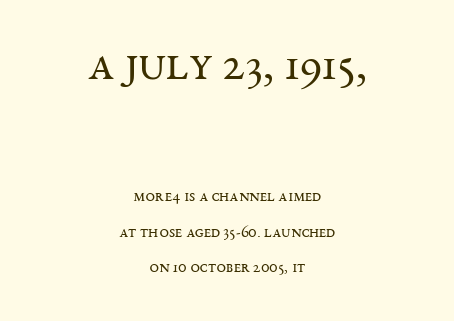
{"serif": "yes", "italic": "no", "bold": "no", "weight": "regular", "width": "wide", "stroke_contrast": "medium", "x_height": "large", "monospaced": "no", "underline": "no", "align": "center", "line_spacing": "loose", "line_spacing_ratio": 2.1, "letter_spacing": "normal", "letter_spacing_em": 0.0, "larger_block": "first", "size_ratio": 2.94, "glyph_px": 50}
